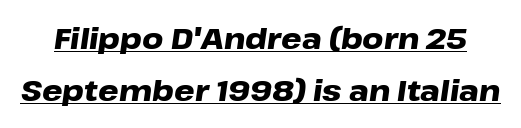
Q: Is the text bold? A: Yes.
Q: Is the text italic (slanted)? A: Yes, it leans right by about 8 degrees.
Q: Is the text underlined? A: Yes.
Q: Is the spacing between letters normal or unusually wide? A: Normal.
Q: Width (condensed, normal, or wide)? A: Wide.
Q: Stroke contrast? A: Low.
Q: x-height? A: Medium.
Q: Monospaced? A: No.
